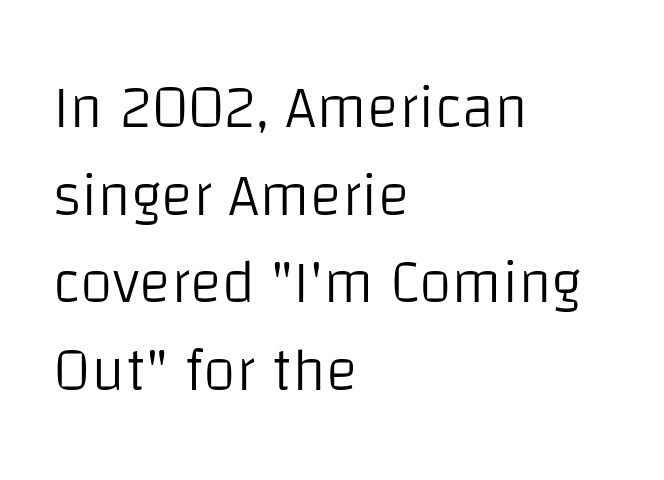
Each new line begins a customary step beneath the previous one. I'd call this a sans setting — the letters go barefoot. The horizontal fit of the characters is conventional and even. A typesetter would mark this as roman, not italic. Which margin do the lines hug? The left one — the right edge is uneven. Quick note: underline off.
